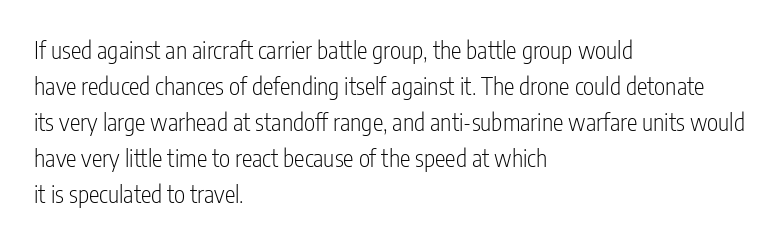
The image shows 24 px text type, upright; set left-aligned, normal line spacing (1.5x), normal letter spacing, not underlined.
